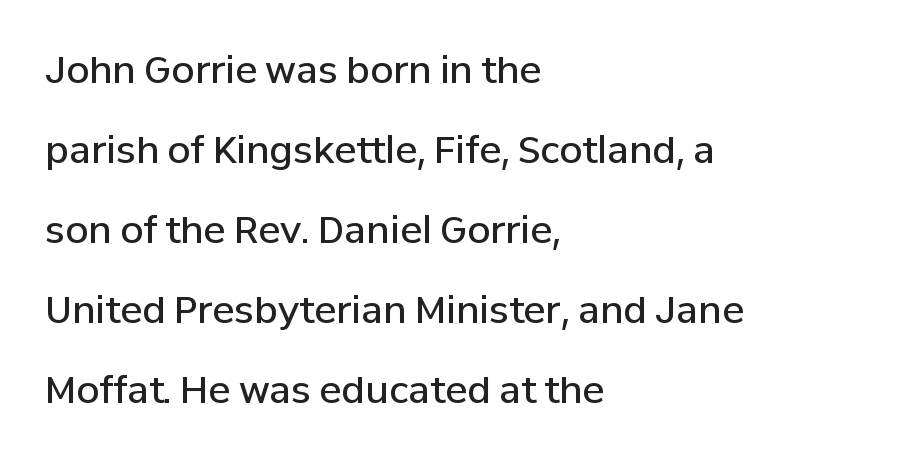
Q: Is the text bold? A: Semi-bold.
Q: Is the text italic (slanted)? A: No, it is upright.
Q: Is the typeface a serif or a sans-serif typeface? A: Sans-serif.
Q: Is the text underlined? A: No.
Q: How is the paragraph aligned? A: Left-aligned.
Q: Is the spacing between letters normal or unusually wide? A: Normal.
Q: Is the spacing between lines tight, normal or loose? A: Loose.
Q: Width (condensed, normal, or wide)? A: Normal.
Q: Stroke contrast? A: Low.
Q: x-height? A: Medium.
Q: Monospaced? A: No.
